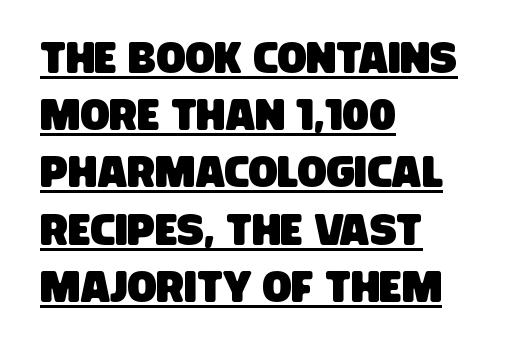
The image shows 43 px condensed sans-serif type; set left-aligned, normal line spacing (1.33x), normal letter spacing, underlined; low stroke contrast and a large x-height.
